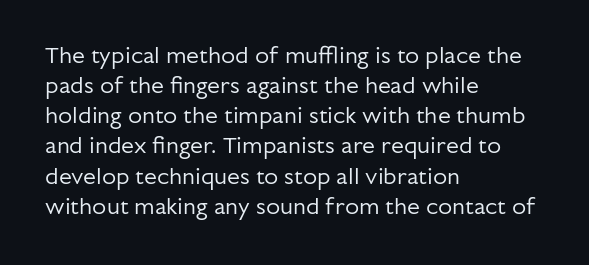
The image shows 23 px text type, upright; set left-aligned, normal line spacing (1.31x), normal letter spacing, not underlined.
